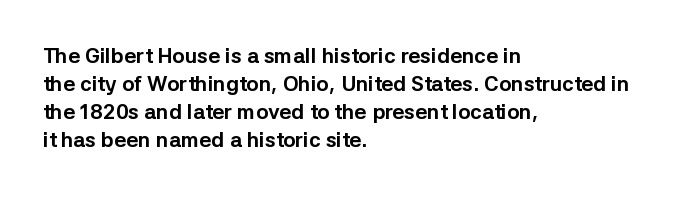
The image shows 21 px bold type, upright; set left-aligned, normal line spacing (1.34x), normal letter spacing, not underlined.
